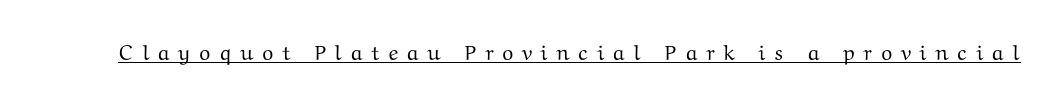
{"italic": "no", "underline": "yes", "letter_spacing": "wide", "letter_spacing_em": 0.39, "glyph_px": 21}
